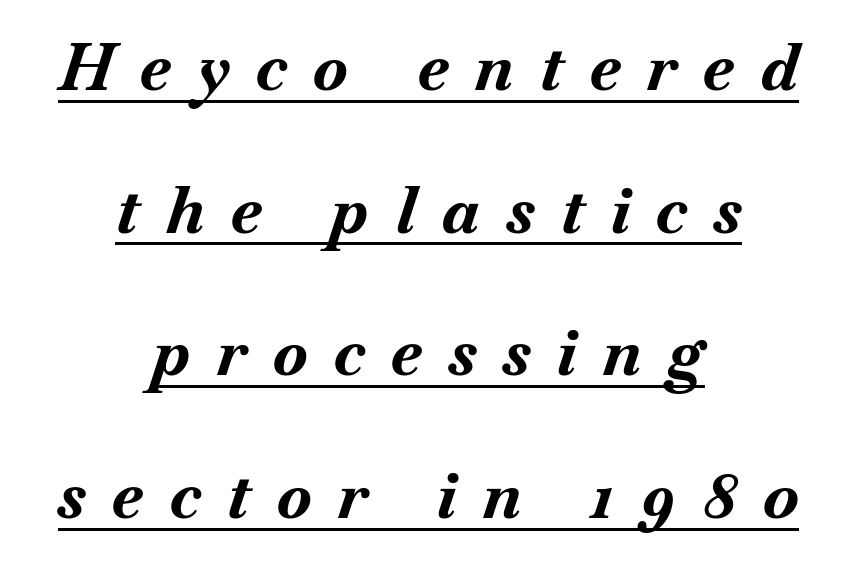
{"italic": "yes", "lean": "right", "slant_degrees": 18, "bold": "yes", "weight": "bold", "width": "normal", "stroke_contrast": "medium", "x_height": "small", "monospaced": "no", "underline": "yes", "align": "center", "line_spacing": "loose", "line_spacing_ratio": 2.23, "letter_spacing": "wide", "letter_spacing_em": 0.42, "glyph_px": 64}
